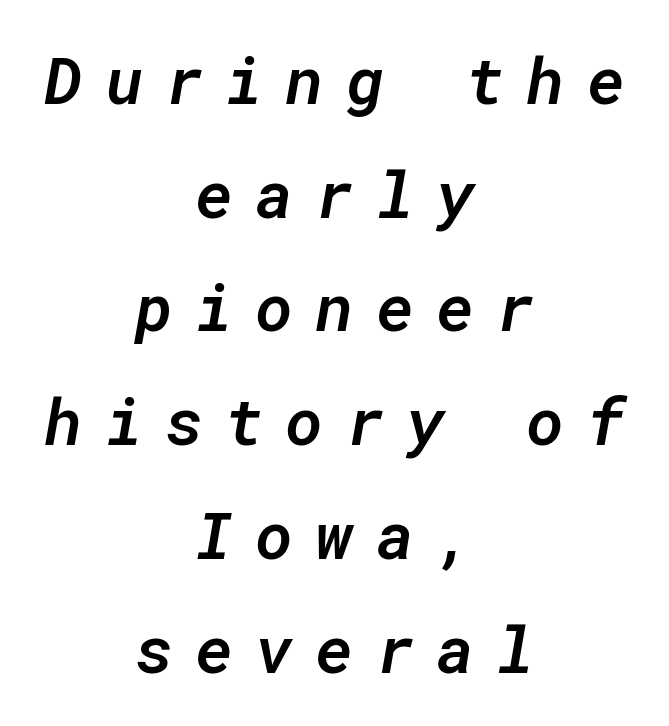
Q: Is the text bold? A: Semi-bold.
Q: Is the text italic (slanted)? A: Yes, it leans right by about 10 degrees.
Q: Is the text underlined? A: No.
Q: How is the paragraph aligned? A: Centered.
Q: Is the spacing between letters normal or unusually wide? A: Unusually wide.
Q: Width (condensed, normal, or wide)? A: Normal.
Q: Stroke contrast? A: Low.
Q: x-height? A: Medium.
Q: Monospaced? A: Yes.
